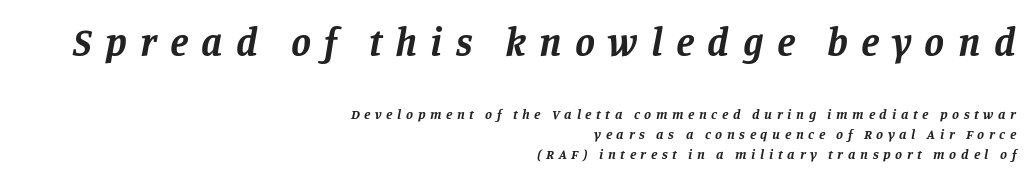
{"serif": "yes", "italic": "yes", "lean": "right", "slant_degrees": 11, "bold": "yes", "weight": "bold", "width": "normal", "stroke_contrast": "low", "x_height": "large", "monospaced": "no", "underline": "no", "align": "right", "line_spacing": "normal", "line_spacing_ratio": 1.43, "letter_spacing": "wide", "letter_spacing_em": 0.33, "larger_block": "first", "size_ratio": 2.86, "glyph_px": 40}
